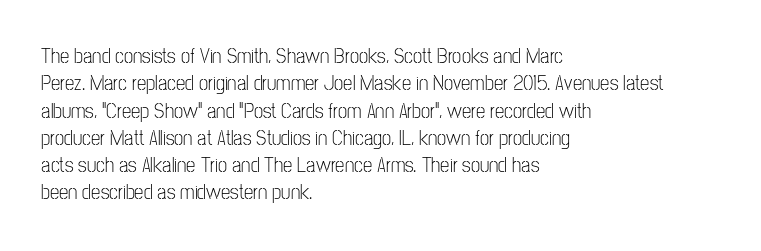
Q: Is the text bold? A: No.
Q: Is the text italic (slanted)? A: No, it is upright.
Q: Is the text underlined? A: No.
Q: How is the paragraph aligned? A: Left-aligned.
Q: Is the spacing between letters normal or unusually wide? A: Normal.
Q: Is the spacing between lines tight, normal or loose? A: Normal.
